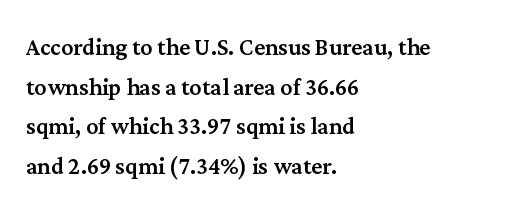
Q: Is the text italic (slanted)? A: No, it is upright.
Q: Is the typeface a serif or a sans-serif typeface? A: Serif.
Q: Is the text underlined? A: No.
Q: How is the paragraph aligned? A: Left-aligned.
Q: Is the spacing between letters normal or unusually wide? A: Normal.
Q: Is the spacing between lines tight, normal or loose? A: Normal.
Q: Width (condensed, normal, or wide)? A: Normal.
Q: Stroke contrast? A: Medium.
Q: x-height? A: Medium.
Q: Monospaced? A: No.
